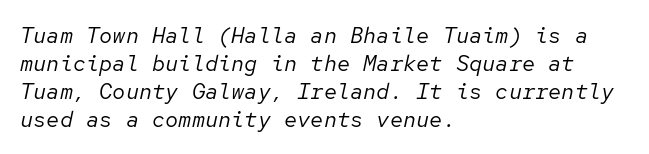
{"italic": "yes", "lean": "right", "slant_degrees": 12, "bold": "no", "underline": "no", "align": "left", "line_spacing": "normal", "line_spacing_ratio": 1.27, "letter_spacing": "normal", "letter_spacing_em": 0.0, "glyph_px": 22}
